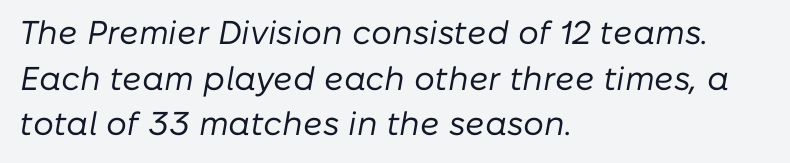
{"italic": "yes", "lean": "right", "slant_degrees": 10, "bold": "no", "weight": "regular", "width": "normal", "stroke_contrast": "low", "x_height": "medium", "monospaced": "no", "underline": "no", "align": "left", "line_spacing": "normal", "line_spacing_ratio": 1.38, "letter_spacing": "normal", "letter_spacing_em": 0.0, "glyph_px": 33}
